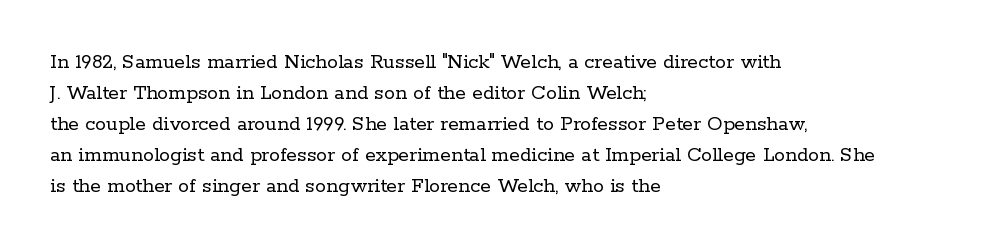
{"italic": "no", "bold": "no", "underline": "no", "align": "left", "line_spacing": "normal", "line_spacing_ratio": 1.41, "letter_spacing": "normal", "letter_spacing_em": 0.0, "glyph_px": 22}
